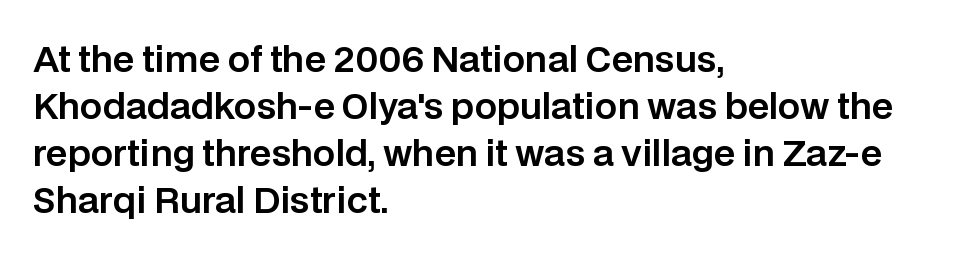
The image shows 35 px sans-serif type, upright; set left-aligned, normal line spacing (1.34x), normal letter spacing, not underlined; low stroke contrast and a large x-height.
